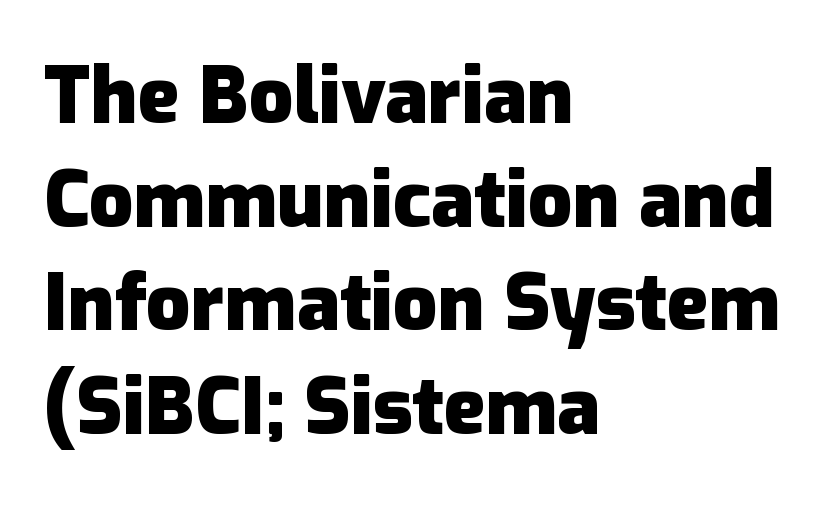
The passage shown stacks its lines at a standard gap. Words appear dense and cohesive because spacing is normal. The glyphs are unaccompanied by any horizontal stroke below them. This sample has the flowing, uneven cadence of proportional lettering. If you drew a ruler down the left edge, every line would touch it. Nope, not italic — everything's standing straight.
